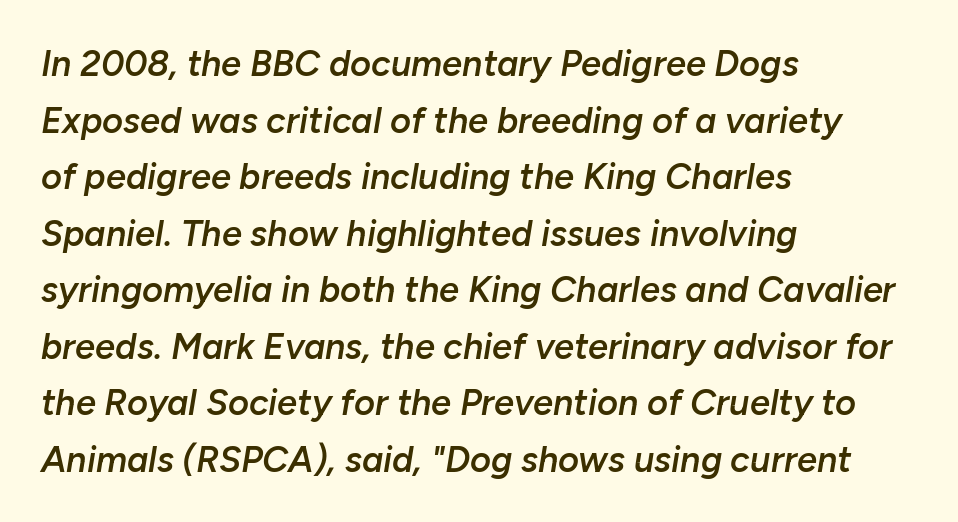
Q: Is the text bold? A: Semi-bold.
Q: Is the text italic (slanted)? A: Yes, it leans right by about 10 degrees.
Q: Is the text underlined? A: No.
Q: How is the paragraph aligned? A: Left-aligned.
Q: Is the spacing between letters normal or unusually wide? A: Normal.
Q: Is the spacing between lines tight, normal or loose? A: Normal.
Q: Width (condensed, normal, or wide)? A: Normal.
Q: Stroke contrast? A: Low.
Q: x-height? A: Medium.
Q: Monospaced? A: No.
